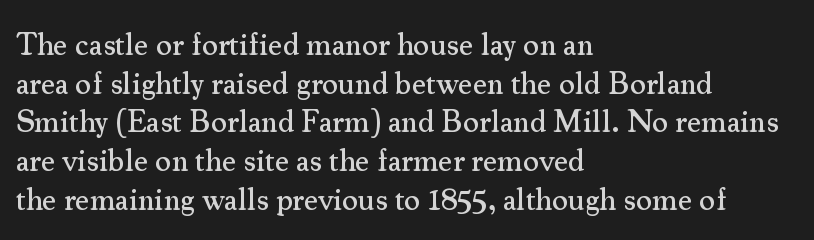
Q: Is the text italic (slanted)? A: No, it is upright.
Q: Is the typeface a serif or a sans-serif typeface? A: Serif.
Q: Is the text underlined? A: No.
Q: How is the paragraph aligned? A: Left-aligned.
Q: Is the spacing between letters normal or unusually wide? A: Normal.
Q: Is the spacing between lines tight, normal or loose? A: Normal.
Q: Width (condensed, normal, or wide)? A: Normal.
Q: Stroke contrast? A: Medium.
Q: x-height? A: Small.
Q: Monospaced? A: No.
